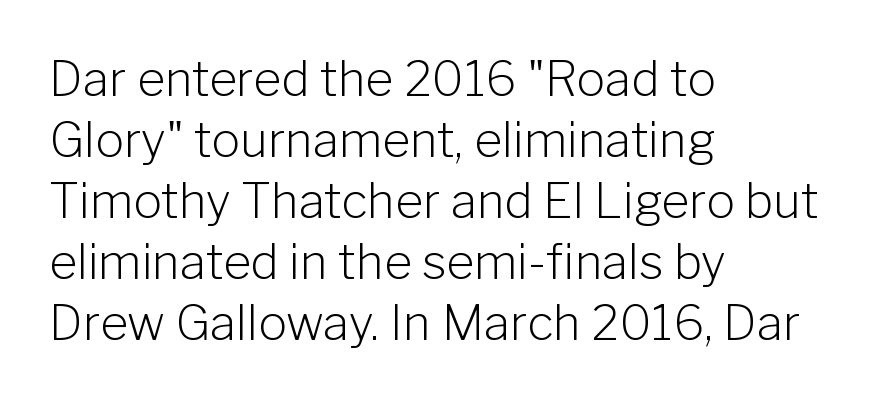
{"serif": "no", "italic": "no", "bold": "no", "weight": "light", "width": "normal", "stroke_contrast": "low", "x_height": "medium", "monospaced": "no", "underline": "no", "align": "left", "line_spacing": "normal", "line_spacing_ratio": 1.27, "letter_spacing": "normal", "letter_spacing_em": 0.0, "glyph_px": 48}
